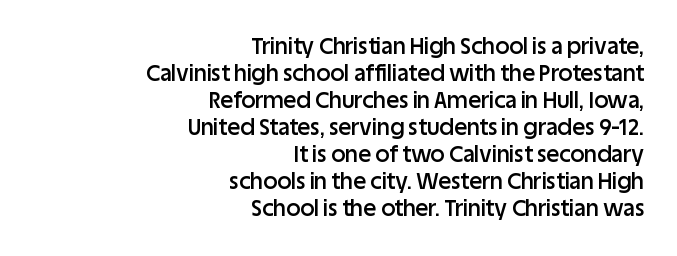
Q: Is the text bold? A: Semi-bold.
Q: Is the text italic (slanted)? A: No, it is upright.
Q: Is the text underlined? A: No.
Q: How is the paragraph aligned? A: Right-aligned.
Q: Is the spacing between letters normal or unusually wide? A: Normal.
